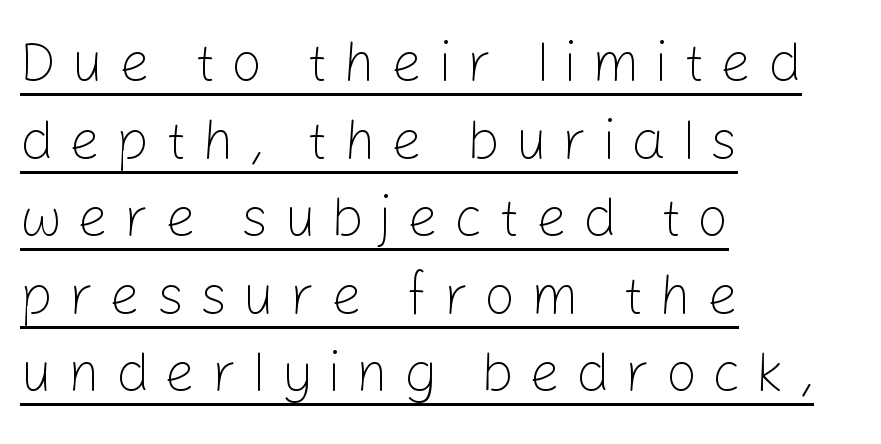
{"serif": "no", "italic": "no", "bold": "no", "weight": "light", "width": "normal", "stroke_contrast": "low", "x_height": "medium", "monospaced": "no", "underline": "yes", "align": "left", "line_spacing": "normal", "line_spacing_ratio": 1.41, "letter_spacing": "wide", "letter_spacing_em": 0.28, "glyph_px": 55}
